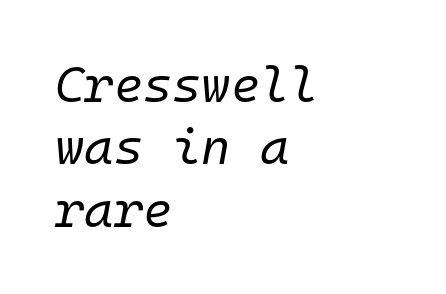
If you measured baseline to baseline, you'd find a middling distance. If you drew a line through each stem, it would be angled. The passage shown is typed in a monospace face where columns stay perfectly aligned. Stem width sits at or under what a default text font uses. Leftover space on each line is placed entirely after the last word.
